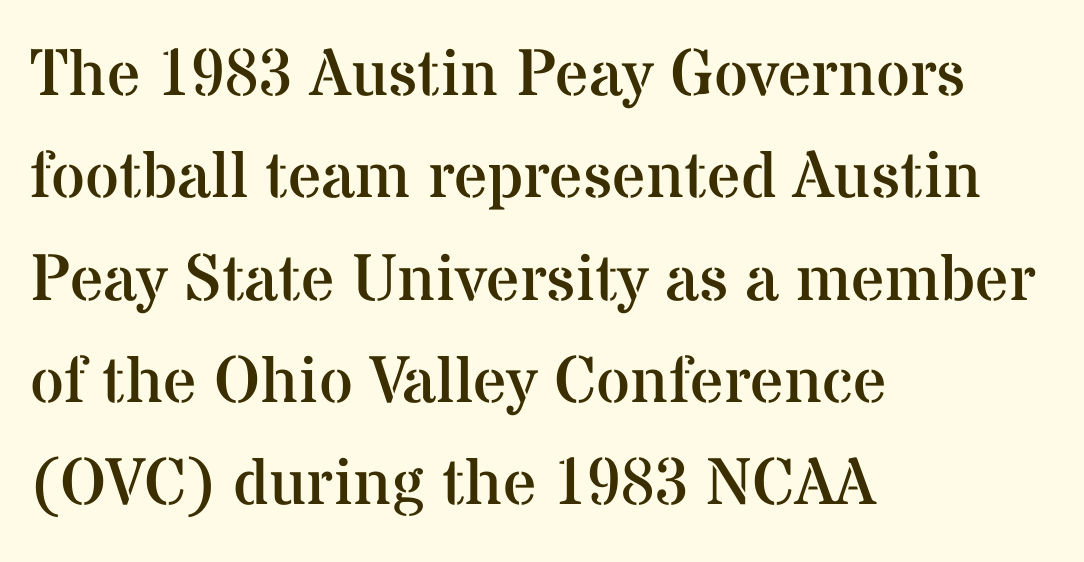
Spacing between characters is what you'd get straight out of the box. Note the varied advance widths — an 'i' is clearly narrower than an 'm'. This sample is left-justified, so line endings fall wherever the words run out. Stroke thickness stays within the range of a standard reading face or lighter. Italic? Not at all — the glyphs are vertical. I'd call this a serif setting — the letters wear small feet.
